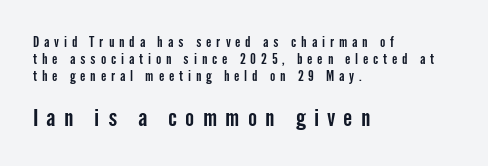
This sample is left-justified, so line endings fall wherever the words run out. Posture: straight, roman, zero tilt. Type without underlining. The later block is typeset at a bigger size than the earlier block. Look at the tracking — it's clearly loosened, letters drifting apart.
